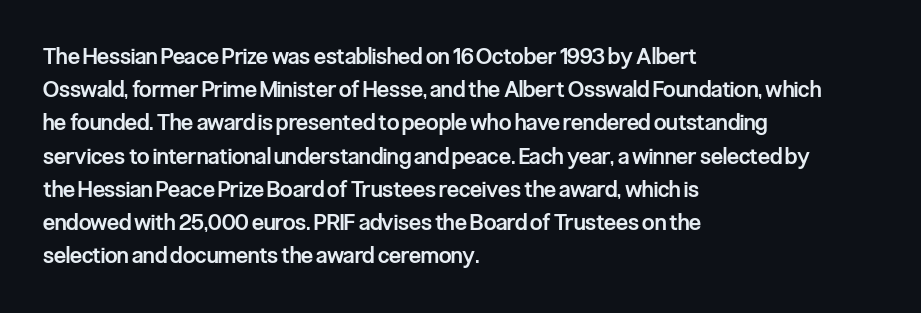
Q: Is the text bold? A: Semi-bold.
Q: Is the text italic (slanted)? A: No, it is upright.
Q: Is the text underlined? A: No.
Q: How is the paragraph aligned? A: Left-aligned.
Q: Is the spacing between letters normal or unusually wide? A: Normal.
Q: Is the spacing between lines tight, normal or loose? A: Normal.
